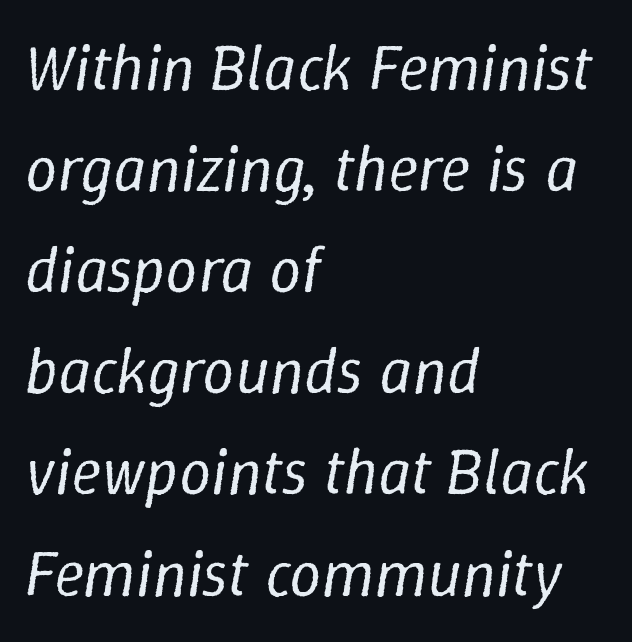
Weight: in the light-to-regular range. Here the glyphs are tracked normally, forming tight word shapes. Emphasis-style slanted type is in use. The gap between lines stays unmarked. Note the varied advance widths — an 'i' is clearly narrower than an 'm'. The paragraph shown leans on its left margin.
